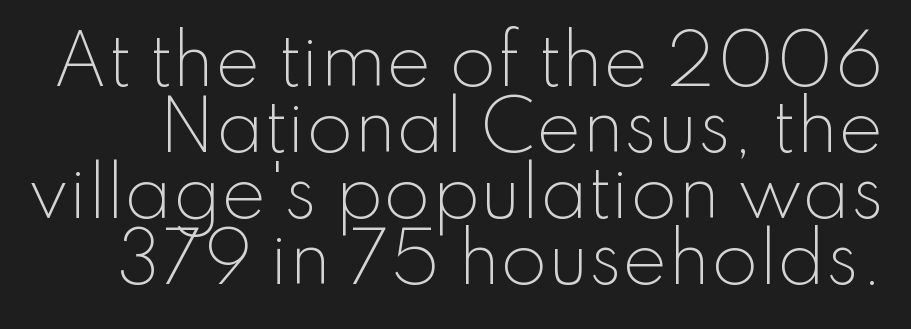
{"serif": "no", "italic": "no", "bold": "no", "weight": "light", "width": "normal", "stroke_contrast": "low", "x_height": "small", "monospaced": "no", "underline": "no", "line_spacing": "tight", "line_spacing_ratio": 0.97, "letter_spacing": "normal", "letter_spacing_em": 0.0, "glyph_px": 68}
